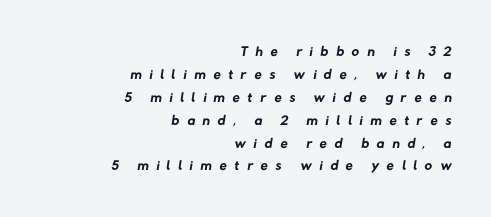
The image shows 21 px text type; set right-aligned, tight line spacing (1.09x), unusually wide letter spacing (+0.37 em), not underlined.
